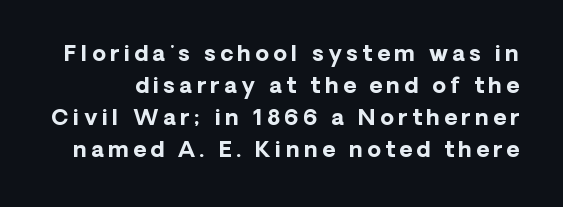
The designer left line spacing at the default. Is there any slant? The stems are plumb. Check under the words: just untouched page. Students, note that the glyphs here are deliberately spaced far apart. The passage shown is emphatically bold.
